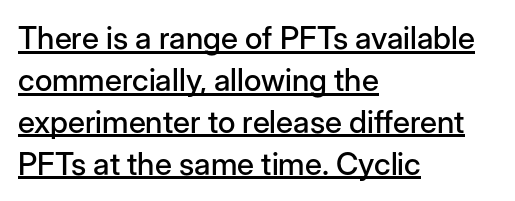
The image shows 31 px sans-serif type, upright; set left-aligned, normal line spacing (1.35x), normal letter spacing, underlined; low stroke contrast and a medium x-height.
